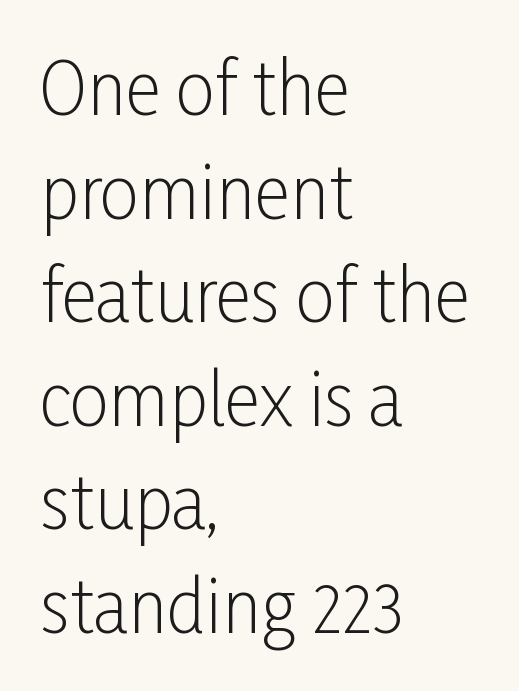
Q: Is the text bold? A: No.
Q: Is the text italic (slanted)? A: No, it is upright.
Q: Is the typeface a serif or a sans-serif typeface? A: Sans-serif.
Q: Is the text underlined? A: No.
Q: How is the paragraph aligned? A: Left-aligned.
Q: Is the spacing between letters normal or unusually wide? A: Normal.
Q: Is the spacing between lines tight, normal or loose? A: Normal.
Q: Width (condensed, normal, or wide)? A: Condensed.
Q: Stroke contrast? A: Low.
Q: x-height? A: Medium.
Q: Monospaced? A: No.
